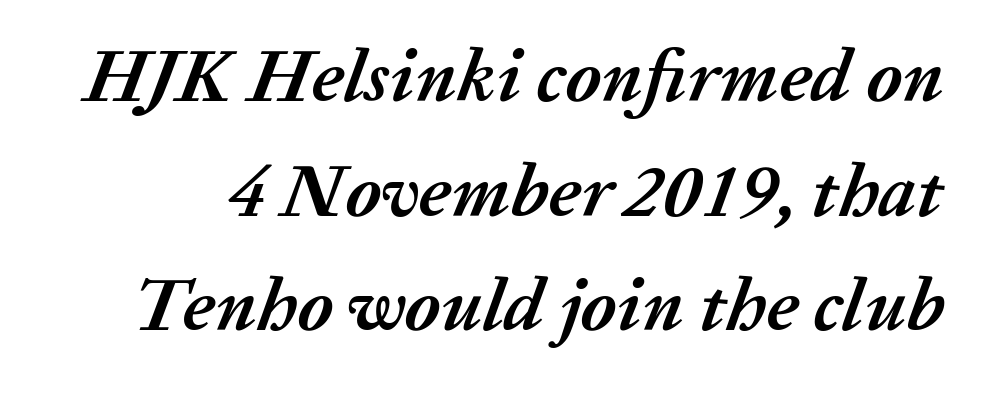
{"italic": "yes", "lean": "right", "slant_degrees": 20, "bold": "yes", "weight": "semibold", "width": "normal", "stroke_contrast": "medium", "x_height": "medium", "monospaced": "no", "underline": "no", "line_spacing": "normal", "line_spacing_ratio": 1.53, "letter_spacing": "normal", "letter_spacing_em": 0.0, "glyph_px": 75}
